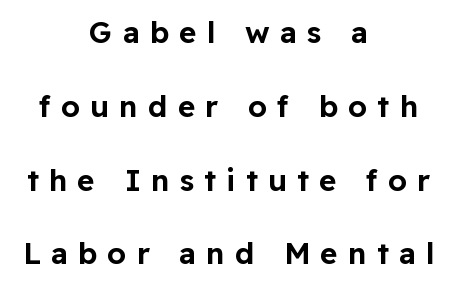
{"serif": "no", "italic": "no", "width": "normal", "stroke_contrast": "low", "x_height": "medium", "monospaced": "no", "underline": "no", "align": "center", "line_spacing": "loose", "line_spacing_ratio": 2.46, "letter_spacing": "wide", "letter_spacing_em": 0.34, "glyph_px": 30}
